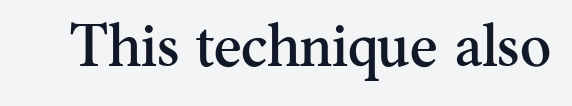
The image shows 59 px serif type, upright; set normal letter spacing, not underlined; medium stroke contrast and a small x-height.
